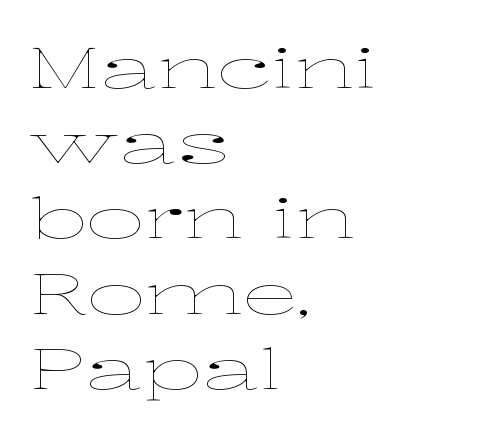
Where is the straight margin? On the left. Varying glyph widths throughout — classic text-font behaviour. Glance below the letters and you will spot only blank space. This is roman type, the default non-slanted kind.
